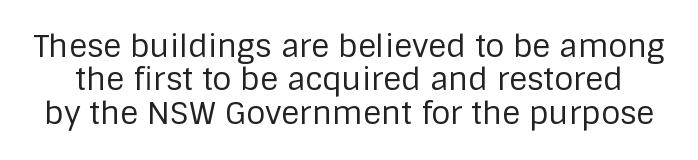
Q: Is the text bold? A: No.
Q: Is the text italic (slanted)? A: No, it is upright.
Q: Is the typeface a serif or a sans-serif typeface? A: Sans-serif.
Q: Is the text underlined? A: No.
Q: Is the spacing between letters normal or unusually wide? A: Normal.
Q: Is the spacing between lines tight, normal or loose? A: Tight.
Q: Width (condensed, normal, or wide)? A: Normal.
Q: Stroke contrast? A: Low.
Q: x-height? A: Large.
Q: Monospaced? A: No.
